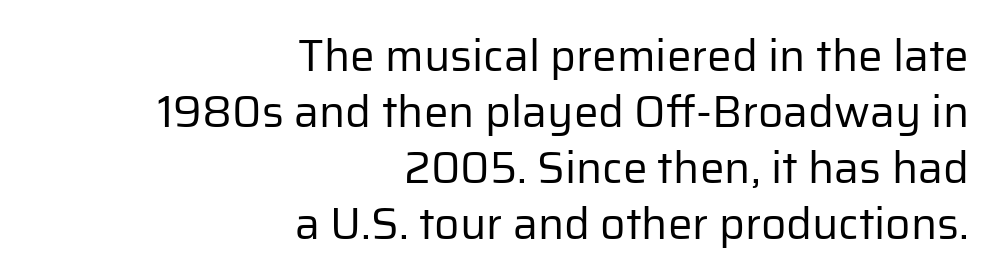
Examine the stroke ends and you'll find no serifs. Vertical strokes here are truly vertical. Does the copy run flush right? Yes — the right margin is perfectly even. Think of a printed novel: that variable character pitch is what you see here. Each word holds together tightly as a unit, with standard inter-letter gaps. These lines sit exactly where default settings would place them.
